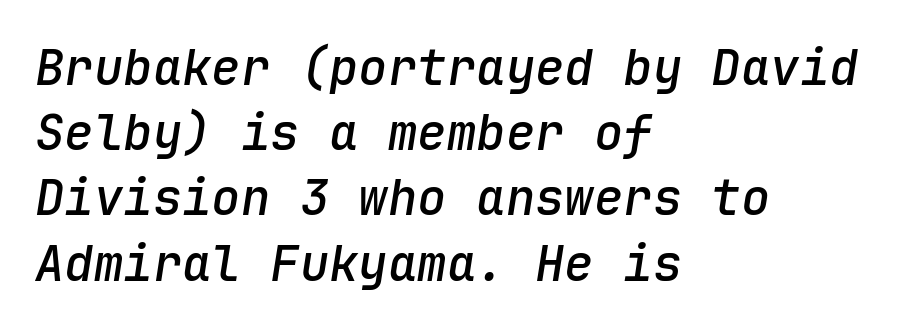
Q: Is the text bold? A: Semi-bold.
Q: Is the text italic (slanted)? A: Yes, it leans right by about 9 degrees.
Q: Is the text underlined? A: No.
Q: How is the paragraph aligned? A: Left-aligned.
Q: Is the spacing between letters normal or unusually wide? A: Normal.
Q: Is the spacing between lines tight, normal or loose? A: Normal.
Q: Width (condensed, normal, or wide)? A: Normal.
Q: Stroke contrast? A: Low.
Q: x-height? A: Medium.
Q: Monospaced? A: Yes.
